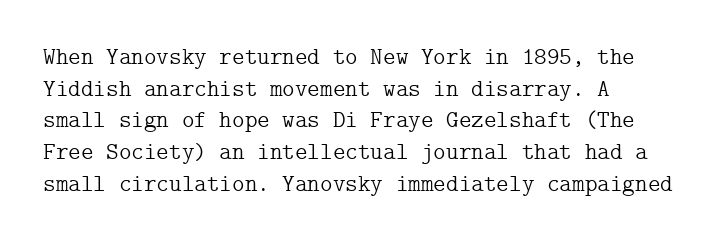
{"italic": "no", "bold": "no", "underline": "no", "align": "left", "line_spacing": "normal", "line_spacing_ratio": 1.32, "letter_spacing": "normal", "letter_spacing_em": 0.0, "glyph_px": 24}
